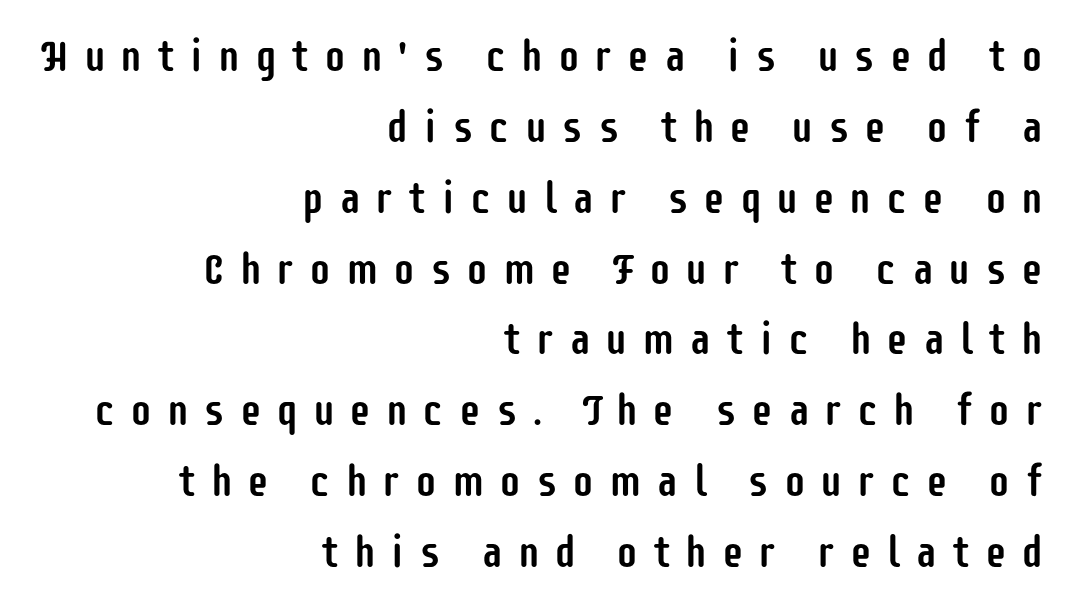
{"serif": "no", "italic": "no", "width": "condensed", "stroke_contrast": "low", "x_height": "large", "monospaced": "no", "underline": "no", "align": "right", "line_spacing": "normal", "line_spacing_ratio": 1.61, "letter_spacing": "wide", "letter_spacing_em": 0.33, "glyph_px": 44}
